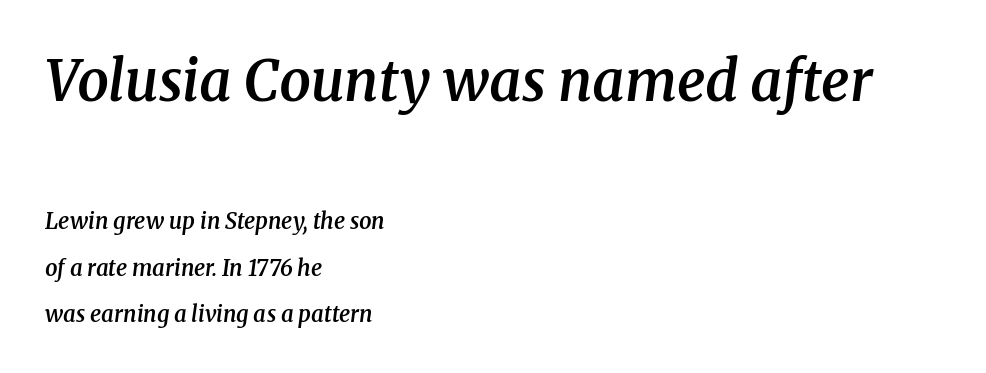
Every row of glyphs begins at an identical x-position on the left. Descenders are the only things crossing below the line. Whoever set this made the first block the dominant, larger element. The letters advance in unequal steps, a hallmark of proportional type. Students, this is semibold: more ink than regular, less than bold.
